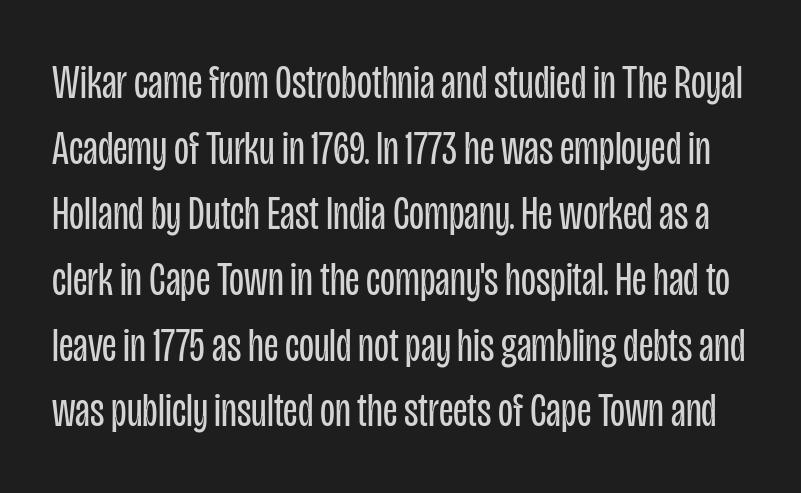
Q: Is the text bold? A: No.
Q: Is the text italic (slanted)? A: No, it is upright.
Q: Is the typeface a serif or a sans-serif typeface? A: Sans-serif.
Q: Is the text underlined? A: No.
Q: Is the spacing between letters normal or unusually wide? A: Normal.
Q: Is the spacing between lines tight, normal or loose? A: Normal.
Q: Width (condensed, normal, or wide)? A: Condensed.
Q: Stroke contrast? A: Low.
Q: x-height? A: Large.
Q: Monospaced? A: No.
